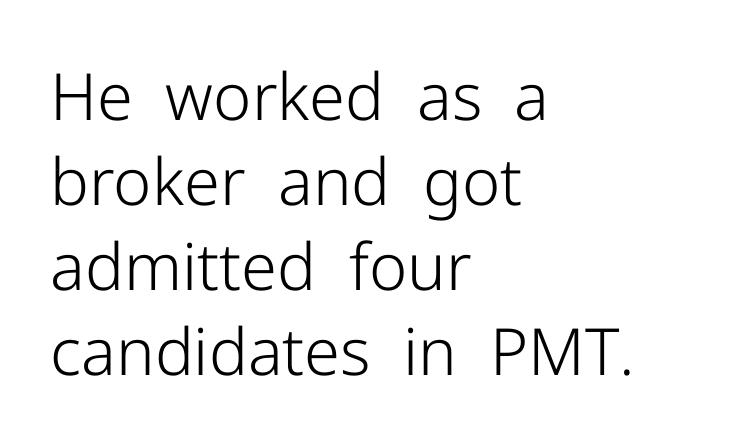
{"serif": "no", "italic": "no", "bold": "no", "weight": "light", "width": "normal", "stroke_contrast": "low", "x_height": "medium", "monospaced": "no", "underline": "no", "align": "left", "line_spacing": "normal", "line_spacing_ratio": 1.31, "letter_spacing": "normal", "letter_spacing_em": 0.0, "glyph_px": 65}
